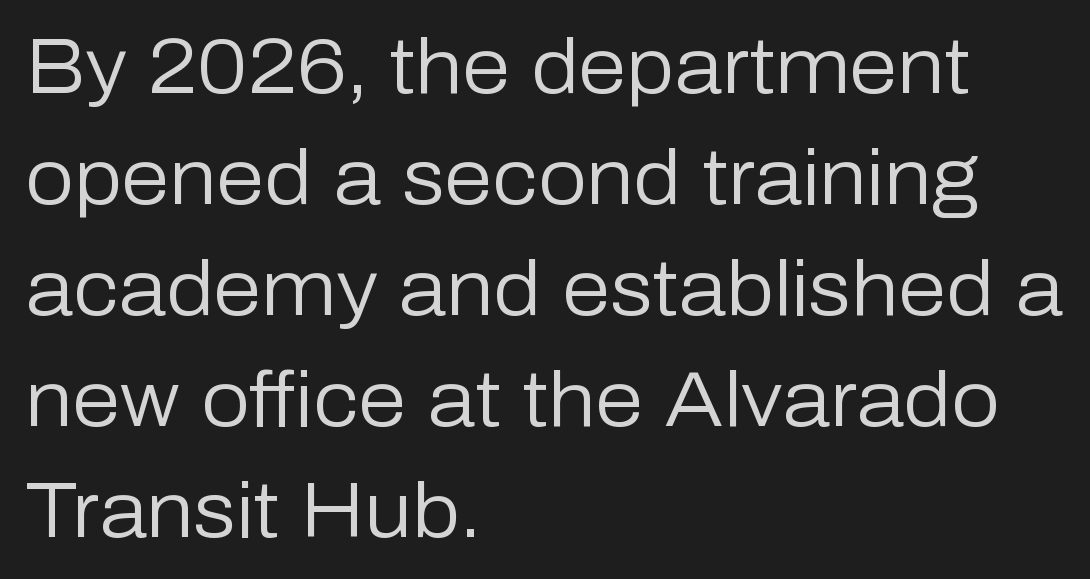
Q: Is the text bold? A: No.
Q: Is the text italic (slanted)? A: No, it is upright.
Q: Is the typeface a serif or a sans-serif typeface? A: Sans-serif.
Q: Is the text underlined? A: No.
Q: How is the paragraph aligned? A: Left-aligned.
Q: Is the spacing between letters normal or unusually wide? A: Normal.
Q: Is the spacing between lines tight, normal or loose? A: Normal.
Q: Width (condensed, normal, or wide)? A: Normal.
Q: Stroke contrast? A: Low.
Q: x-height? A: Medium.
Q: Monospaced? A: No.
